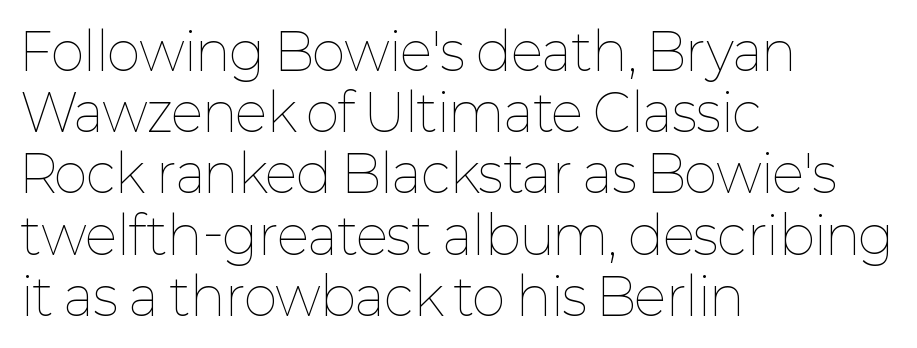
{"italic": "no", "bold": "no", "weight": "thin", "width": "normal", "stroke_contrast": "low", "x_height": "medium", "monospaced": "no", "underline": "no", "align": "left", "line_spacing_ratio": 1.2, "letter_spacing": "normal", "letter_spacing_em": 0.0, "glyph_px": 51}
